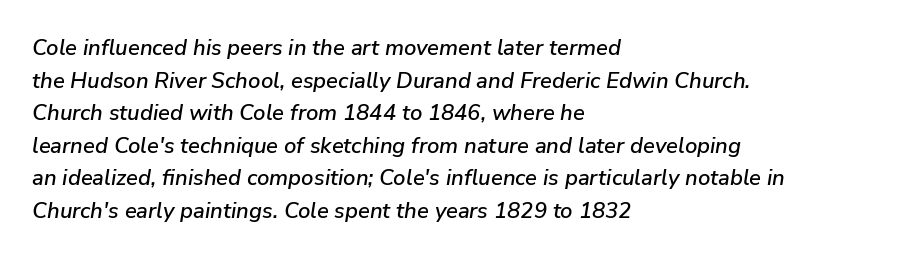
Successive baselines arrive at the customary interval. An italicized treatment has been applied to the whole sample. Anything drawn beneath the words? Only blank space. Spacing between characters is what you'd get straight out of the box. The typesetter chose a ragged-right arrangement here.
